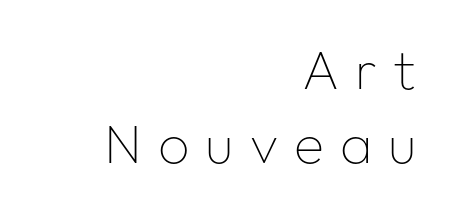
The leading is moderate, giving the passage an even texture. Posture: straight, roman, zero tilt. Descenders hang freely into open space. Regarding serifs, this sample does without them. Proportional: the letters do not fall into vertical columns.
